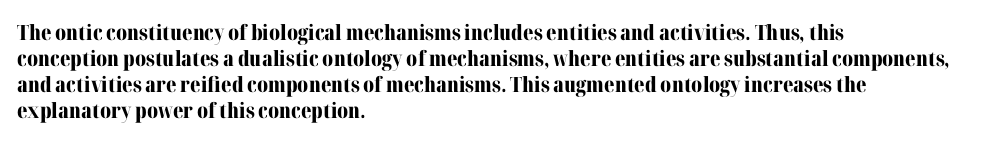
{"italic": "no", "bold": "yes", "underline": "no", "align": "left", "line_spacing_ratio": 1.24, "letter_spacing": "normal", "letter_spacing_em": 0.0, "glyph_px": 21}
